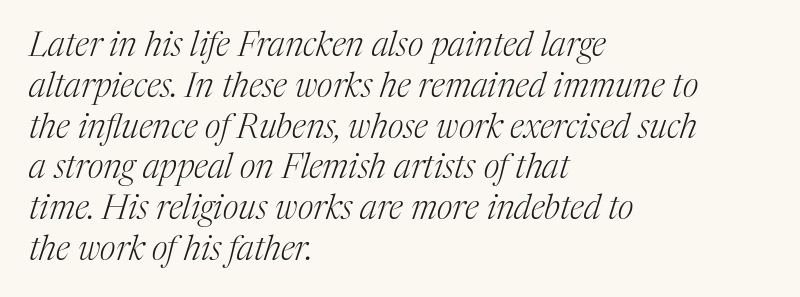
Q: Is the text bold? A: No.
Q: Is the text italic (slanted)? A: Yes, it leans right by about 17 degrees.
Q: Is the typeface a serif or a sans-serif typeface? A: Serif.
Q: Is the text underlined? A: No.
Q: How is the paragraph aligned? A: Left-aligned.
Q: Is the spacing between letters normal or unusually wide? A: Normal.
Q: Width (condensed, normal, or wide)? A: Normal.
Q: Stroke contrast? A: Medium.
Q: x-height? A: Medium.
Q: Monospaced? A: No.
